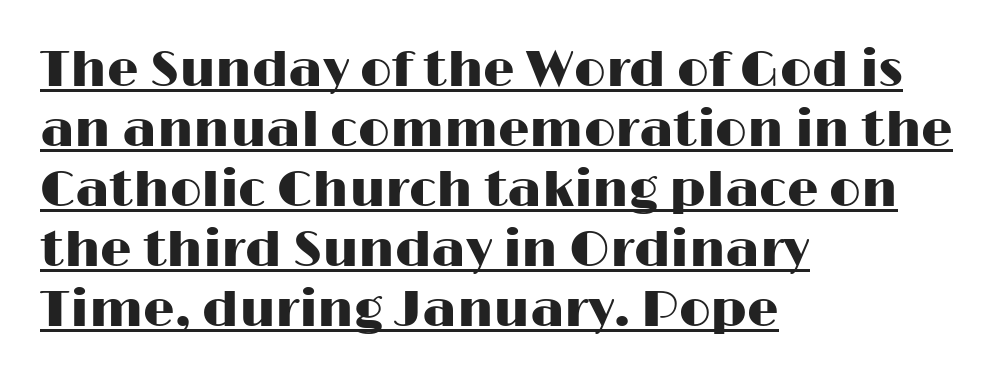
The image shows 50 px wide sans-serif type, upright; set left-aligned, line spacing 1.2x, normal letter spacing, underlined; high stroke contrast and a medium x-height.
